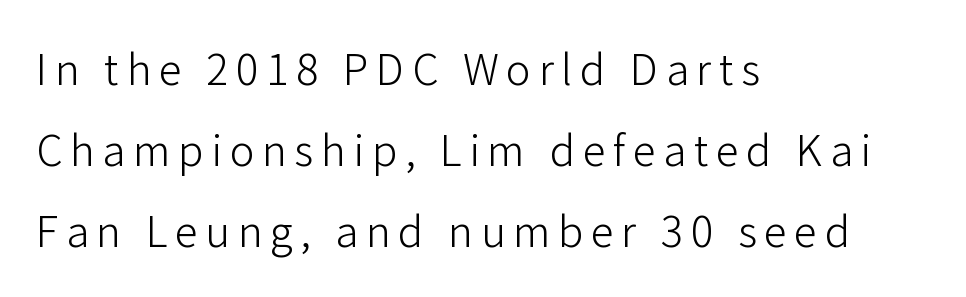
Every character sits straight up, as roman type does. A clean baseline with only descenders dipping below it. The strokes carry an ordinary text weight at most. You could fit nearly another row in the gap between these rows.
